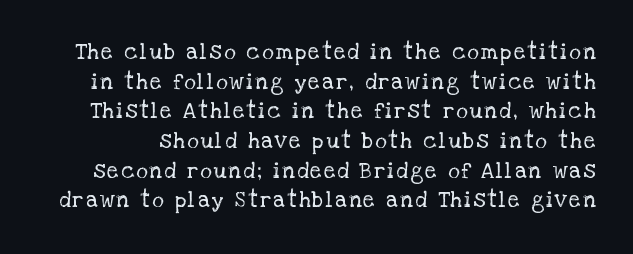
Q: Is the text bold? A: No.
Q: Is the text italic (slanted)? A: No, it is upright.
Q: Is the text underlined? A: No.
Q: Is the spacing between lines tight, normal or loose? A: Normal.
